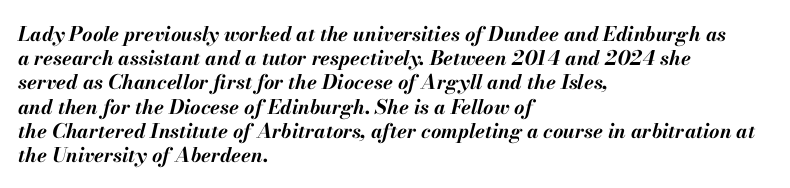
The image shows 20 px bold type, italic (leaning right); set left-aligned, line spacing 1.21x, normal letter spacing, not underlined.
